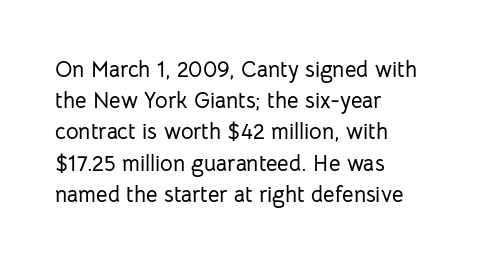
Nope, not italic — everything's standing straight. You could call the tracking neutral — neither tight nor loose. Descenders hang freely into open space. Vertical spacing — default. The compositor pushed each line to the left boundary.
